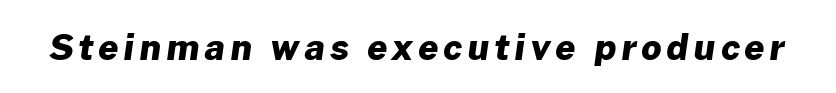
Character widths vary here, with narrow letters taking less room than wide ones. Anything drawn beneath the words? Only blank space. In terms of weight, the rendering is a true, heavy bold. Regarding serifs, this sample does without them.
